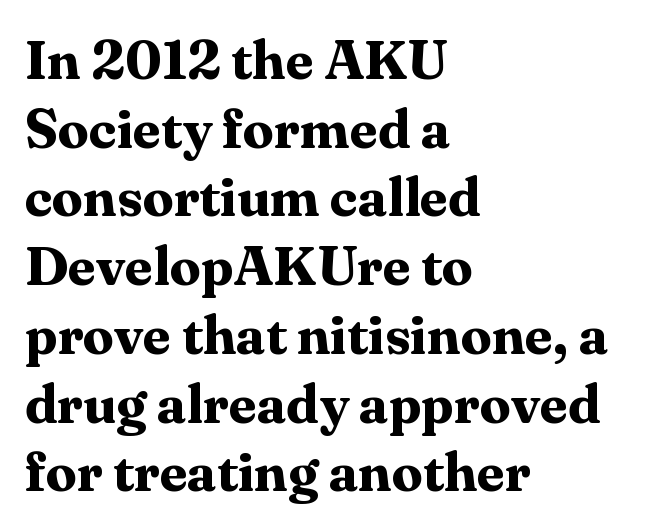
Letterform terminals end in serifs throughout the passage. Typesetter's note: full bold, strokes at maximum text heaviness. Rows of type keep a routine distance in the vertical direction. Glance below the letters and you will spot only blank space. The tracking reads as untouched default to a designer's eye. The type sits square on the baseline with zero lean.
